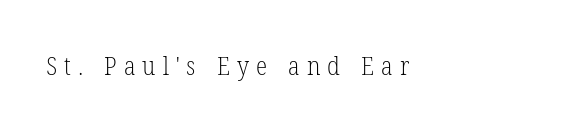
The image shows 26 px text type, upright; set unusually wide letter spacing (+0.27 em), not underlined.
